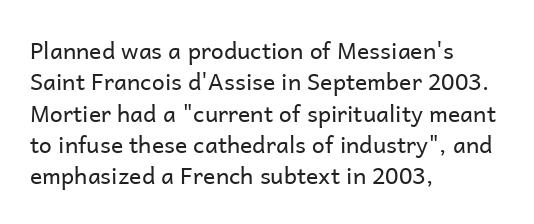
{"italic": "no", "bold": "no", "underline": "no", "align": "left", "line_spacing": "normal", "line_spacing_ratio": 1.36, "letter_spacing": "normal", "letter_spacing_em": 0.0, "glyph_px": 23}
